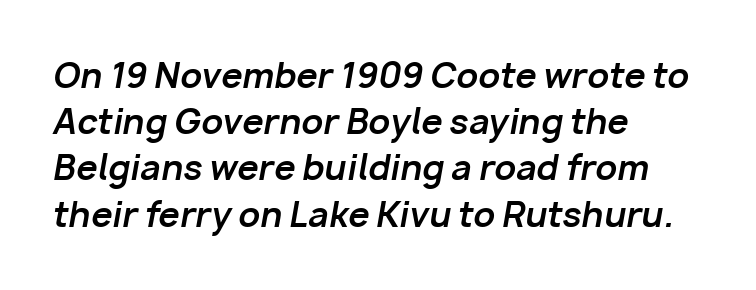
These lines are rendered in a variable-pitch font. In CSS terms this would be text-align: left. Descender tails drop into unmarked territory. The letters are slanted; this is an italic face. Glyph-to-glyph distance matches everyday printed text. The designer left line spacing at the default.
